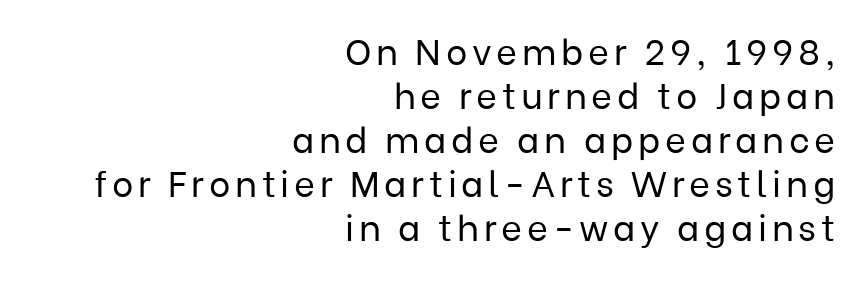
Typeset ragged left — the right edge is the straight one. The weight tops out at a normal text grade. These lines are rendered in a variable-pitch font. The letters carry no serifs — their stems end cleanly without finishing strokes. Underline: absent. Posture: straight, roman, zero tilt.
